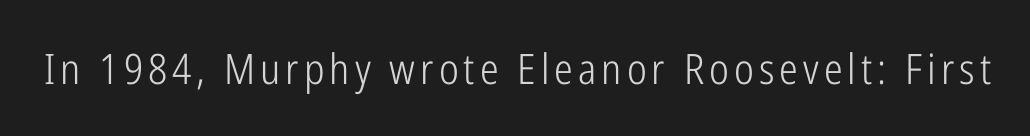
The image shows 42 px light, condensed sans-serif type, upright; set not underlined; low stroke contrast and a medium x-height.
